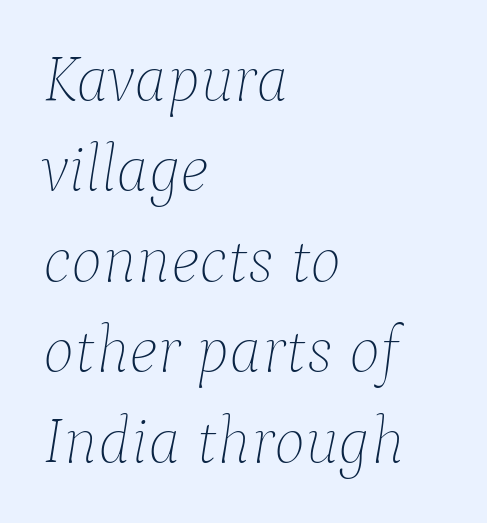
Think of a printed novel: that variable character pitch is what you see here. Nobody drew a line under any word here. Tracking value appears to be zero — textbook default spacing. Caption: multi-line text, flush left, ragged right.
